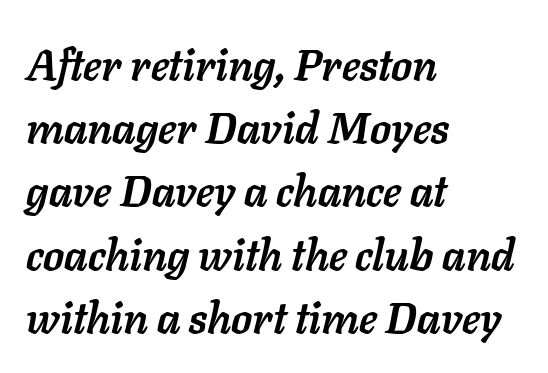
Q: Is the text bold? A: Yes.
Q: Is the text italic (slanted)? A: Yes, it leans right by about 11 degrees.
Q: Is the text underlined? A: No.
Q: How is the paragraph aligned? A: Left-aligned.
Q: Is the spacing between letters normal or unusually wide? A: Normal.
Q: Is the spacing between lines tight, normal or loose? A: Normal.
Q: Width (condensed, normal, or wide)? A: Normal.
Q: Stroke contrast? A: Low.
Q: x-height? A: Medium.
Q: Monospaced? A: No.
